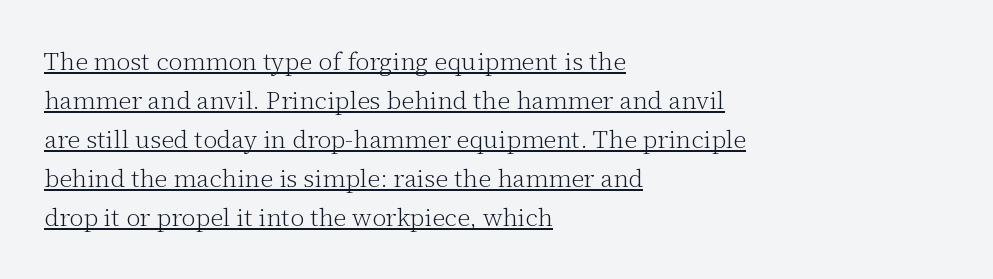
Letters have the restrained weight of plain body copy at most. In designer terms, the underline attribute is active on this setting. Compared with typical paragraphs, the rows here are spaced about the same. The typography opts for an upright posture over an oblique one.
